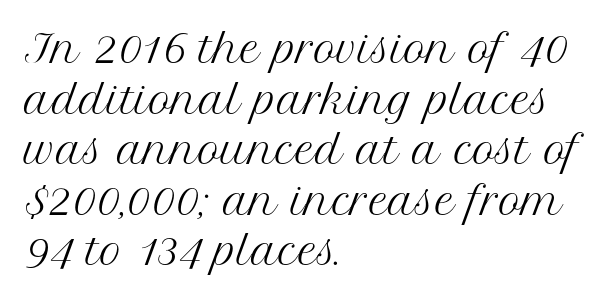
{"serif": "yes", "bold": "no", "weight": "regular", "width": "normal", "stroke_contrast": "medium", "x_height": "medium", "monospaced": "no", "underline": "no", "align": "left", "line_spacing": "normal", "line_spacing_ratio": 1.33, "letter_spacing": "normal", "letter_spacing_em": 0.0, "glyph_px": 38}
